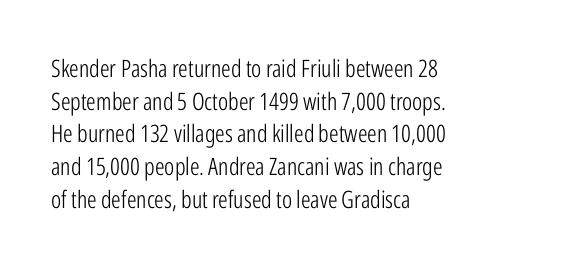
{"italic": "no", "bold": "no", "underline": "no", "align": "left", "line_spacing": "normal", "line_spacing_ratio": 1.36, "letter_spacing": "normal", "letter_spacing_em": 0.0, "glyph_px": 24}
